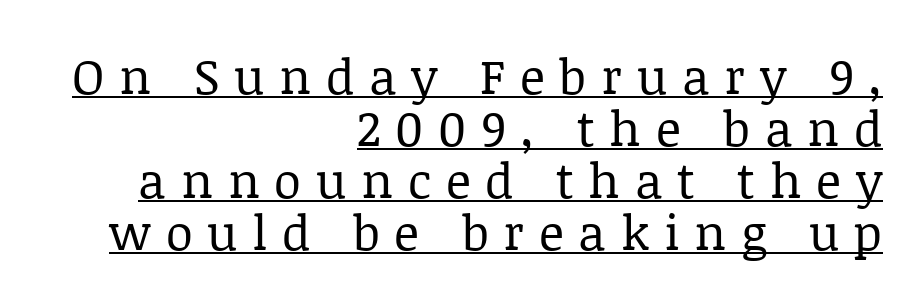
The image shows 49 px regular-weight serif type, upright; set right-aligned, tight line spacing (1.06x), unusually wide letter spacing (+0.3 em), underlined; low stroke contrast and a large x-height.
